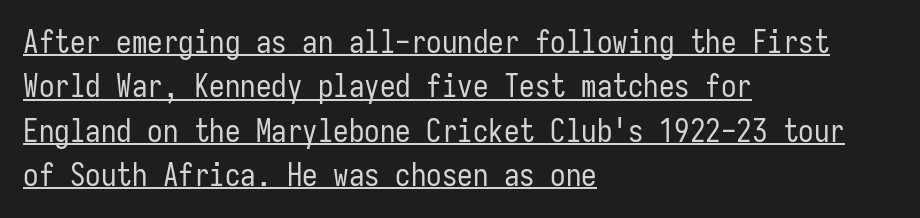
{"serif": "no", "italic": "no", "bold": "no", "weight": "regular", "width": "condensed", "stroke_contrast": "low", "x_height": "medium", "monospaced": "yes", "underline": "yes", "align": "left", "line_spacing": "normal", "line_spacing_ratio": 1.43, "letter_spacing": "normal", "letter_spacing_em": 0.0, "glyph_px": 31}
